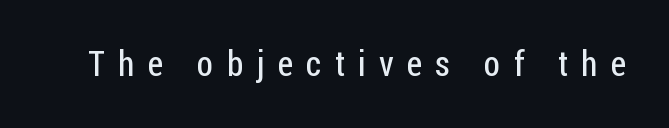
{"serif": "no", "italic": "no", "bold": "no", "weight": "regular", "width": "condensed", "stroke_contrast": "low", "x_height": "medium", "monospaced": "no", "underline": "no", "letter_spacing": "wide", "letter_spacing_em": 0.38, "glyph_px": 35}
